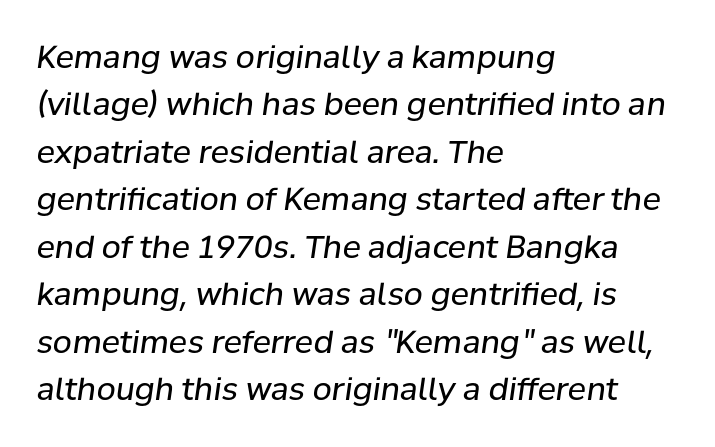
Style check: oblique. A clean baseline with only descenders dipping below it. This reads as an unemphasized weight, regular at the heaviest. Compared with typical paragraphs, the rows here are spaced about the same. You could not count columns in this text — the font is proportionally spaced. Does the copy run flush right? No — it runs flush left.
